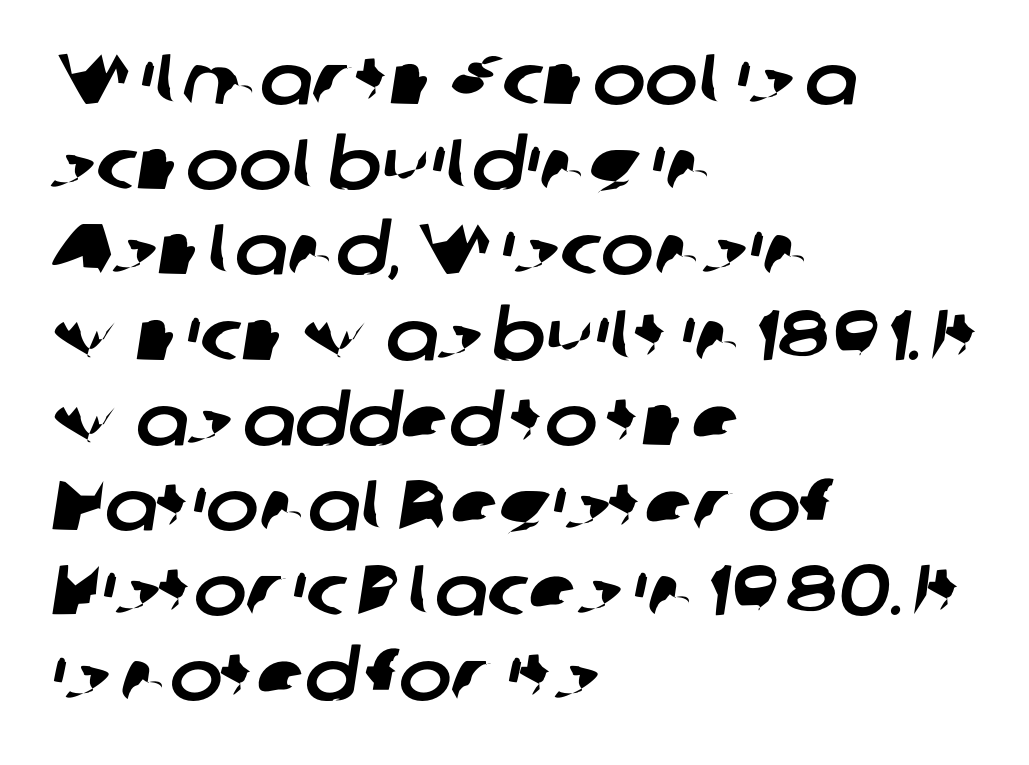
Q: Is the typeface a serif or a sans-serif typeface? A: Sans-serif.
Q: Is the text underlined? A: No.
Q: How is the paragraph aligned? A: Left-aligned.
Q: Is the spacing between letters normal or unusually wide? A: Normal.
Q: Width (condensed, normal, or wide)? A: Normal.
Q: Stroke contrast? A: Low.
Q: x-height? A: Medium.
Q: Monospaced? A: No.
